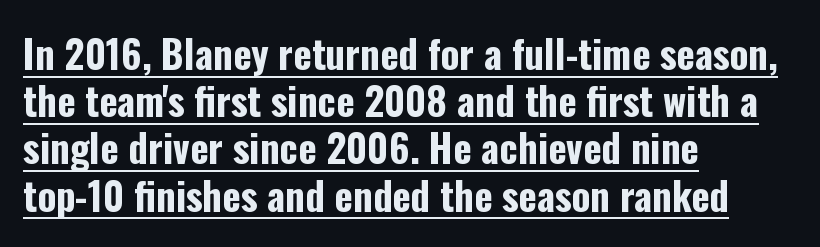
{"serif": "no", "italic": "no", "bold": "yes", "weight": "bold", "width": "condensed", "stroke_contrast": "low", "x_height": "medium", "monospaced": "no", "underline": "yes", "align": "left", "line_spacing_ratio": 1.21, "letter_spacing": "normal", "letter_spacing_em": 0.0, "glyph_px": 39}
